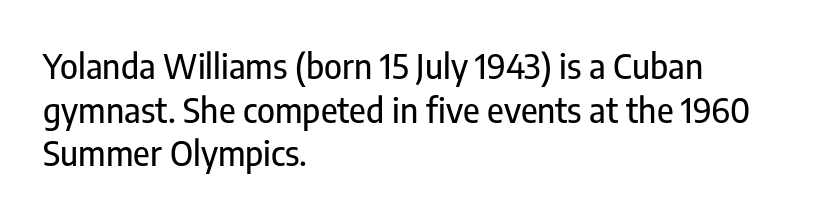
The font family rendered here belongs to the sans-serif group. The letters stand straight up with perfectly vertical stems. Look at the tracking — it's just the regular setting, nothing added. The face used here is proportionally spaced, like ordinary book or web type. Quick note: interline space is typical. A classic flush-left, rag-right setting is used for this passage.
